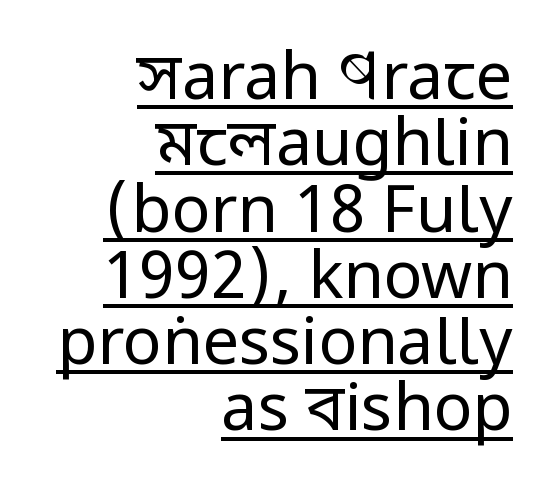
Honestly, the rows look squashed on top of each other. Alignment: flush right. Quick note: underline on. Does the lettering tilt? It doesn't — this is upright. The letterforms sit shoulder to shoulder at normal distance. No chunkiness to these letters — they're not bold.
